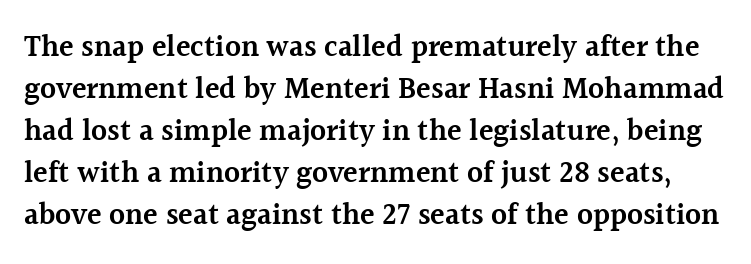
{"serif": "yes", "italic": "no", "bold": "semi", "weight": "semibold", "width": "normal", "x_height": "medium", "monospaced": "no", "underline": "no", "line_spacing": "normal", "line_spacing_ratio": 1.4, "letter_spacing": "normal", "letter_spacing_em": 0.0, "glyph_px": 30}
